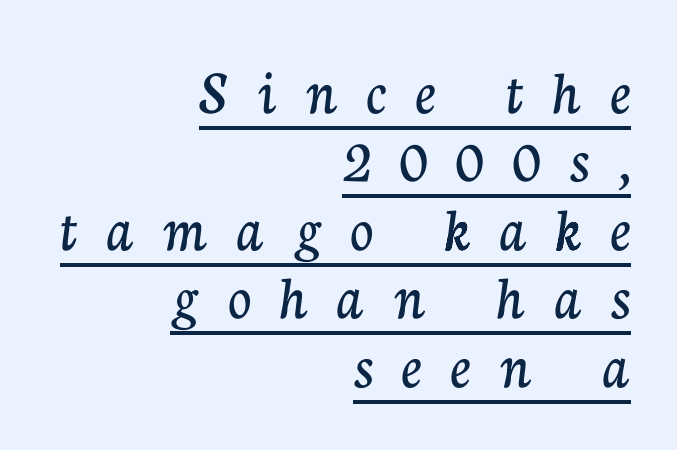
Baseline-to-baseline distance is barely more than the letter height. This rendering uses right alignment, leaving the left contour irregular. Here the glyphs are tracked loosely, breaking word shapes into spaced letters.
